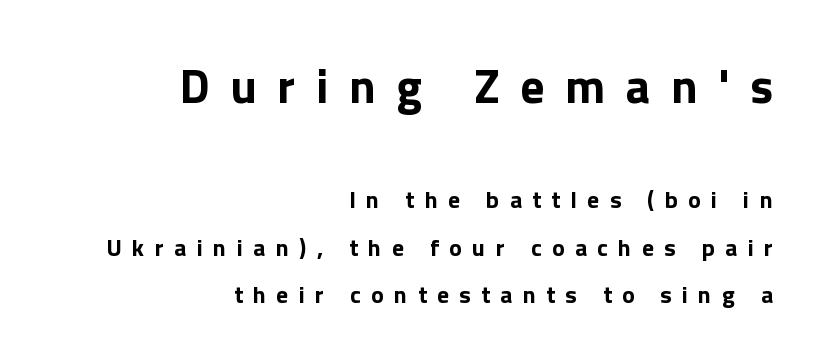
To sum up the face: it is a sans, with no serifs. Each line ends at the same right margin while the left side varies. As a designer I'd log this as weight 700, bold. Look at the tracking — it's clearly loosened, letters drifting apart. The leading is generous, giving the passage an open texture.
